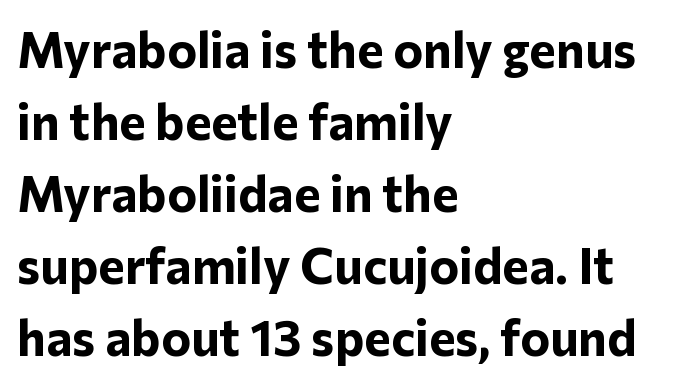
{"serif": "no", "italic": "no", "bold": "yes", "weight": "bold", "width": "normal", "stroke_contrast": "low", "x_height": "medium", "monospaced": "no", "underline": "no", "align": "left", "line_spacing": "normal", "line_spacing_ratio": 1.44, "letter_spacing": "normal", "letter_spacing_em": 0.0, "glyph_px": 50}
